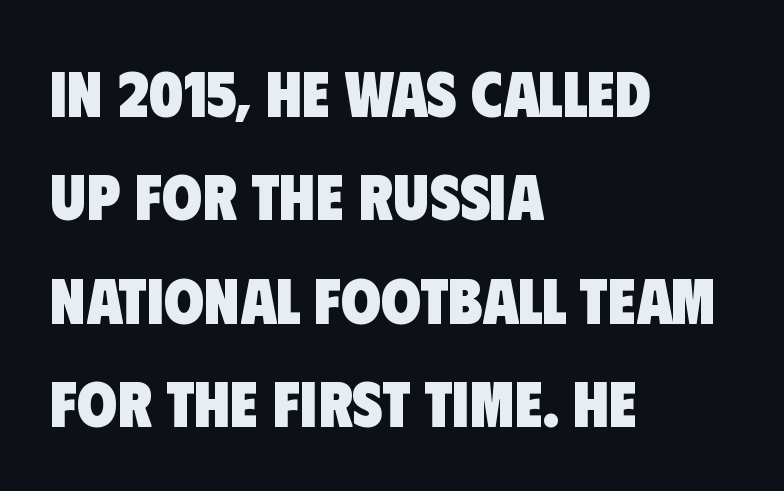
{"serif": "no", "bold": "yes", "weight": "heavy", "width": "condensed", "stroke_contrast": "low", "x_height": "large", "monospaced": "no", "underline": "no", "align": "left", "line_spacing": "normal", "line_spacing_ratio": 1.59, "letter_spacing": "normal", "letter_spacing_em": 0.0, "glyph_px": 65}
